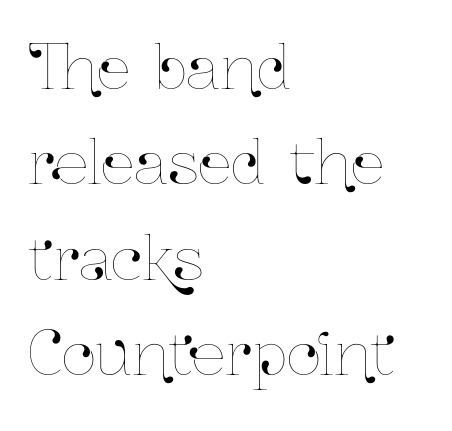
Q: Is the text italic (slanted)? A: No, it is upright.
Q: Is the text underlined? A: No.
Q: How is the paragraph aligned? A: Left-aligned.
Q: Is the spacing between letters normal or unusually wide? A: Normal.
Q: Is the spacing between lines tight, normal or loose? A: Normal.
Q: Width (condensed, normal, or wide)? A: Condensed.
Q: Stroke contrast? A: Low.
Q: x-height? A: Medium.
Q: Monospaced? A: No.
